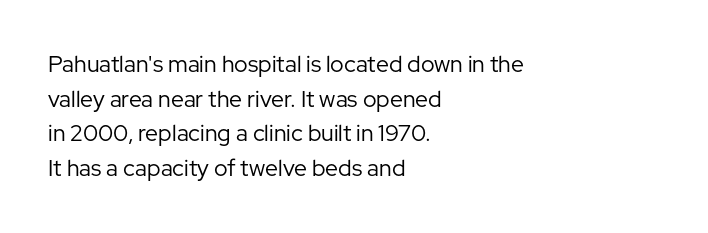
Q: Is the text bold? A: No.
Q: Is the text italic (slanted)? A: No, it is upright.
Q: Is the text underlined? A: No.
Q: How is the paragraph aligned? A: Left-aligned.
Q: Is the spacing between letters normal or unusually wide? A: Normal.
Q: Is the spacing between lines tight, normal or loose? A: Normal.
